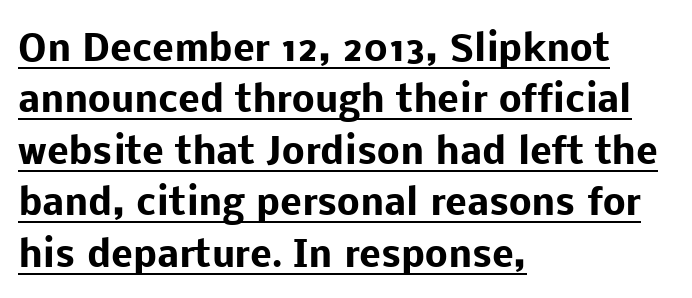
The image shows 36 px heavy sans-serif type, upright; set left-aligned, normal line spacing (1.43x), normal letter spacing, underlined; low stroke contrast and a medium x-height.
